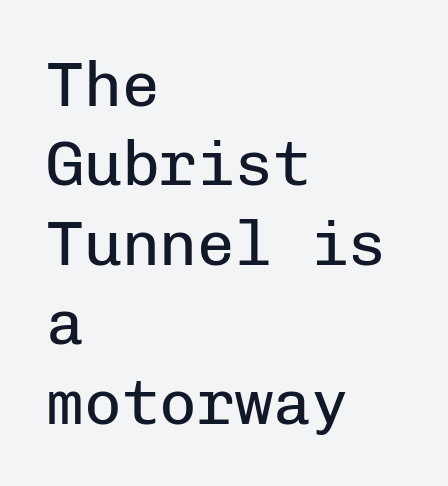
The image shows 63 px regular-weight sans-serif type, upright, monospaced; set left-aligned, normal line spacing (1.26x), normal letter spacing, not underlined; low stroke contrast and a medium x-height.
